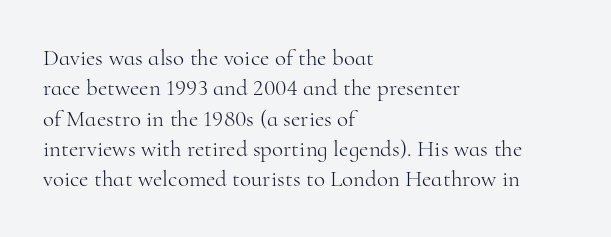
{"italic": "no", "bold": "no", "underline": "no", "align": "left", "line_spacing": "normal", "line_spacing_ratio": 1.32, "letter_spacing": "normal", "letter_spacing_em": 0.0, "glyph_px": 23}
